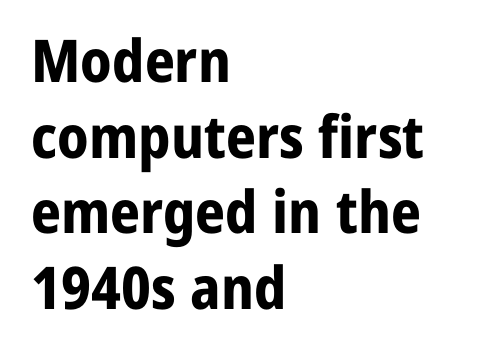
The image shows 59 px bold sans-serif type, upright; set left-aligned, normal line spacing (1.28x), normal letter spacing, not underlined; low stroke contrast and a medium x-height.
